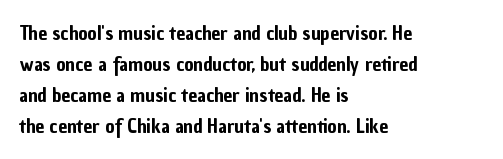
The image shows 20 px text type, upright; set left-aligned, normal line spacing (1.55x), normal letter spacing, not underlined.
